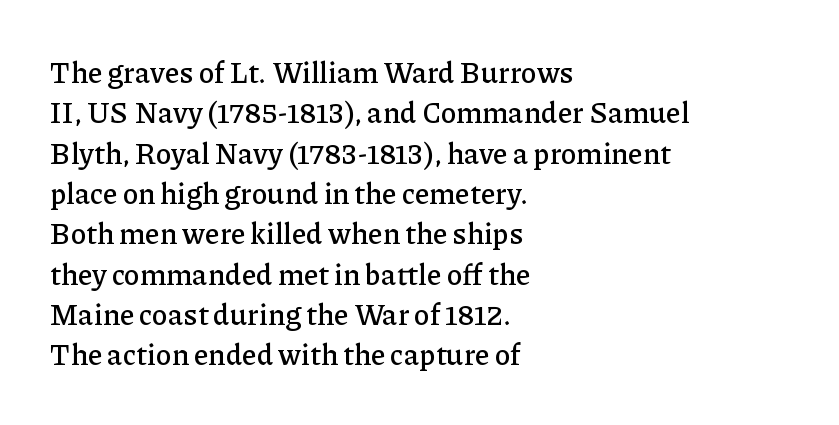
Q: Is the text italic (slanted)? A: No, it is upright.
Q: Is the typeface a serif or a sans-serif typeface? A: Serif.
Q: Is the text underlined? A: No.
Q: How is the paragraph aligned? A: Left-aligned.
Q: Is the spacing between letters normal or unusually wide? A: Normal.
Q: Is the spacing between lines tight, normal or loose? A: Normal.
Q: Width (condensed, normal, or wide)? A: Normal.
Q: Stroke contrast? A: Low.
Q: x-height? A: Medium.
Q: Monospaced? A: No.
